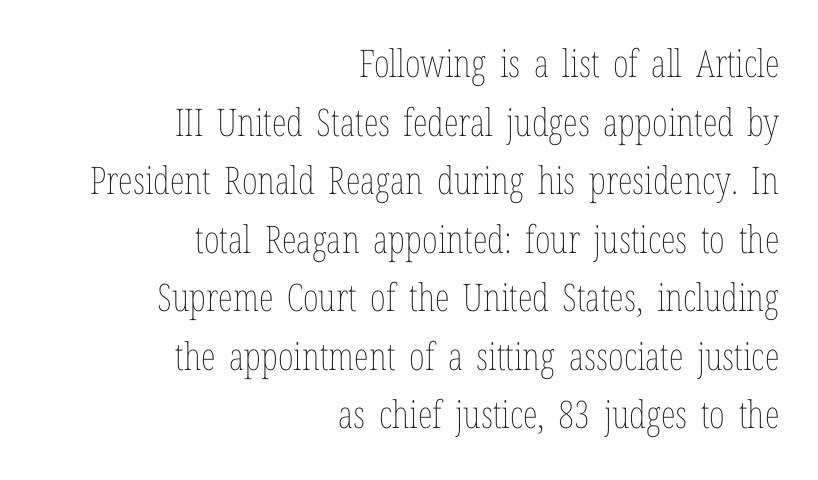
The image shows 38 px thin, condensed type, upright; set right-aligned, normal line spacing (1.54x), normal letter spacing, not underlined; low stroke contrast and a medium x-height.
